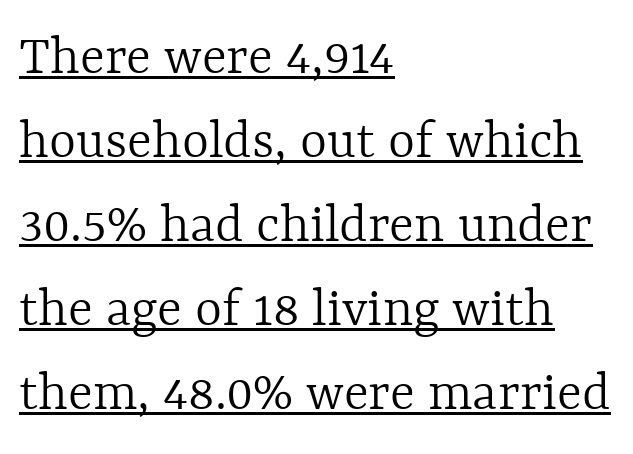
The image shows 58 px light type, upright; set left-aligned, normal line spacing (1.45x), normal letter spacing, underlined; a medium x-height.
